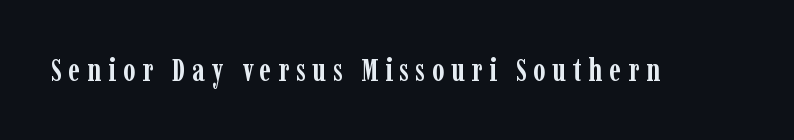
The sample has been set heavy, in full bold. The face used here is rendered with a markedly widened letterfit. Italic? Not at all — the glyphs are vertical. The area under the type is left untouched. The type family on display is of the serif kind. Character widths vary here, with narrow letters taking less room than wide ones.
